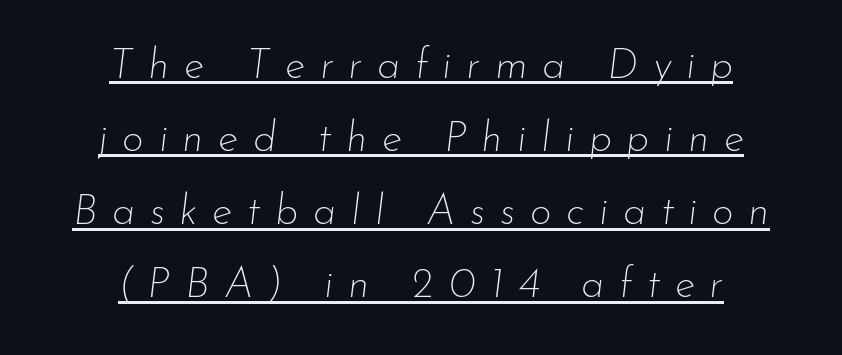
Q: Is the text bold? A: No.
Q: Is the text italic (slanted)? A: Yes, it leans right by about 7 degrees.
Q: Is the text underlined? A: Yes.
Q: How is the paragraph aligned? A: Centered.
Q: Is the spacing between letters normal or unusually wide? A: Unusually wide.
Q: Width (condensed, normal, or wide)? A: Normal.
Q: Stroke contrast? A: Low.
Q: x-height? A: Small.
Q: Monospaced? A: No.
